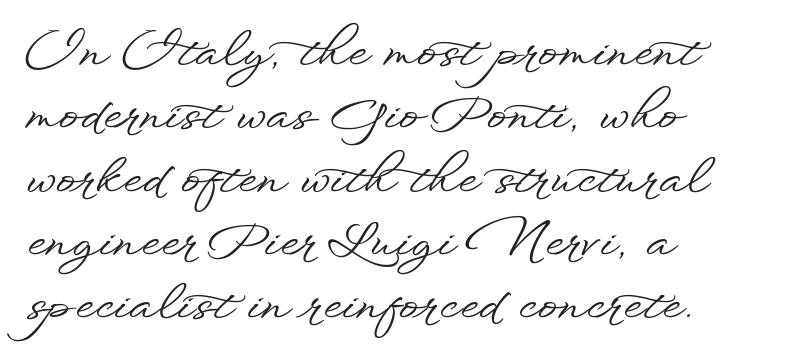
The image shows 48 px wide sans-serif type; set left-aligned, normal line spacing (1.32x), normal letter spacing, not underlined; low stroke contrast and a small x-height.
